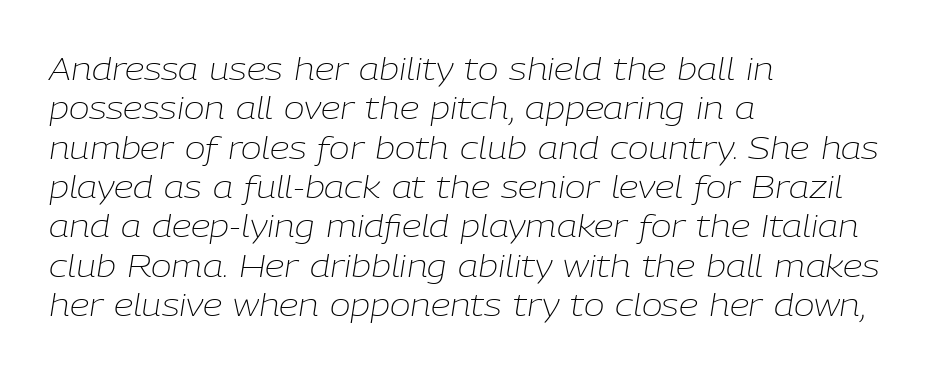
{"italic": "yes", "lean": "right", "slant_degrees": 9, "bold": "no", "weight": "light", "width": "normal", "stroke_contrast": "low", "x_height": "medium", "monospaced": "no", "underline": "no", "align": "left", "line_spacing": "normal", "line_spacing_ratio": 1.27, "letter_spacing": "normal", "letter_spacing_em": 0.0, "glyph_px": 31}
